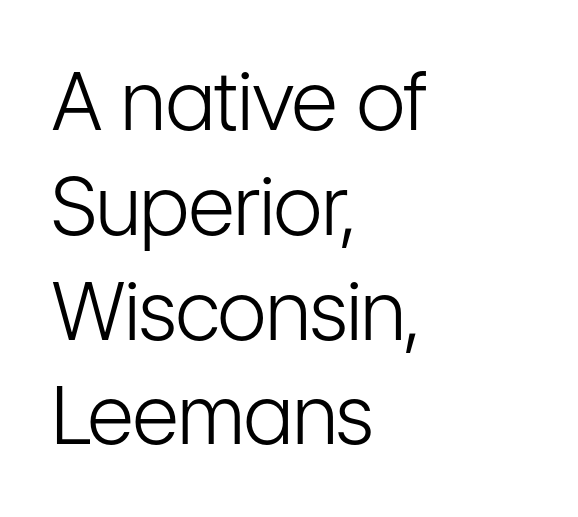
{"serif": "no", "italic": "no", "bold": "no", "weight": "light", "width": "condensed", "stroke_contrast": "low", "x_height": "medium", "monospaced": "no", "underline": "no", "align": "left", "line_spacing": "normal", "line_spacing_ratio": 1.31, "letter_spacing": "normal", "letter_spacing_em": 0.0, "glyph_px": 80}
